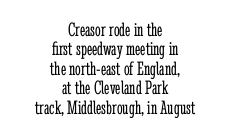
{"italic": "no", "bold": "no", "underline": "no", "align": "center", "line_spacing": "tight", "line_spacing_ratio": 0.97, "letter_spacing": "normal", "letter_spacing_em": 0.0, "glyph_px": 20}
